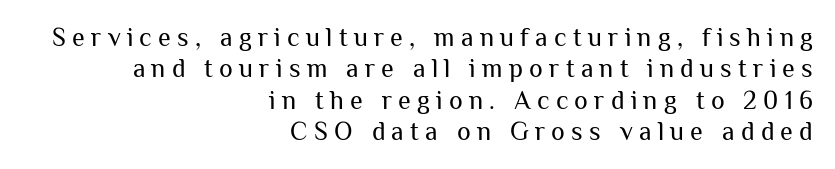
{"italic": "no", "bold": "no", "underline": "no", "align": "right", "line_spacing_ratio": 1.21, "letter_spacing": "wide", "letter_spacing_em": 0.24, "glyph_px": 26}
